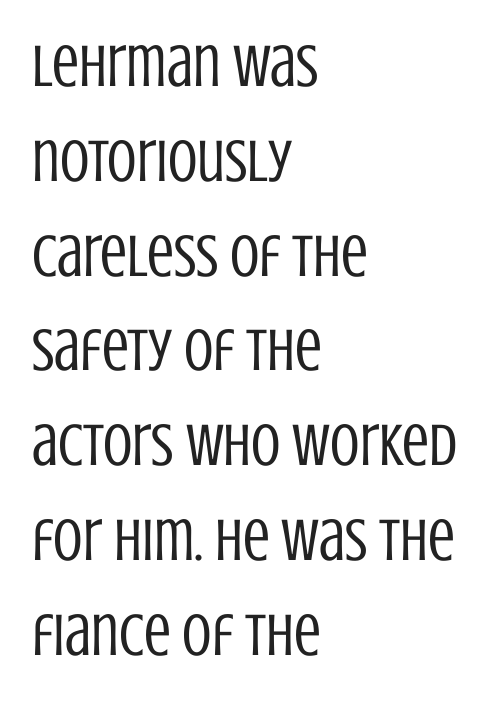
Q: Is the text bold? A: No.
Q: Is the text italic (slanted)? A: No, it is upright.
Q: Is the typeface a serif or a sans-serif typeface? A: Sans-serif.
Q: Is the text underlined? A: No.
Q: How is the paragraph aligned? A: Left-aligned.
Q: Is the spacing between letters normal or unusually wide? A: Normal.
Q: Is the spacing between lines tight, normal or loose? A: Normal.
Q: Width (condensed, normal, or wide)? A: Condensed.
Q: Stroke contrast? A: Low.
Q: x-height? A: Large.
Q: Monospaced? A: No.
